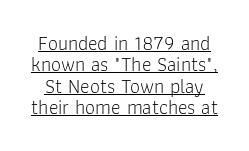
The image shows 20 px text type, upright; set tight line spacing (1.07x), normal letter spacing, underlined.
